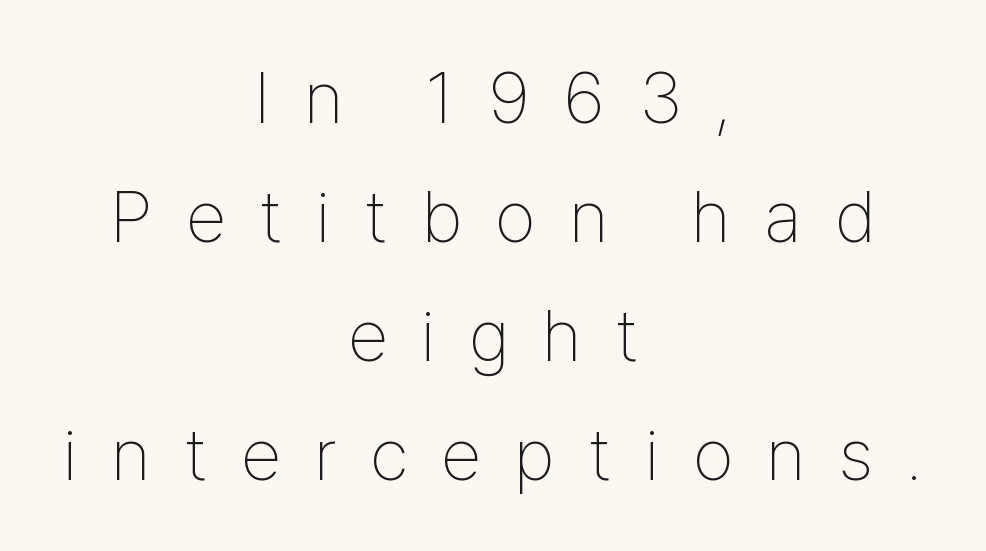
Vertical spacing — default. You could not count columns in this text — the font is proportionally spaced. What kind of face is this? One without serifs — a sans. Stroke mass is kept to a normal reading level or below.
